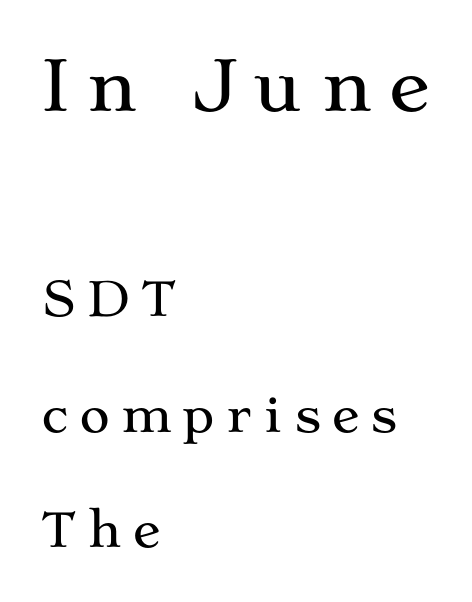
The image shows 70 px wide serif type, upright; set left-aligned, loose line spacing (2.46x), unusually wide letter spacing (+0.23 em), not underlined; the first (top) block is 1.49x larger; medium stroke contrast and a medium x-height.
